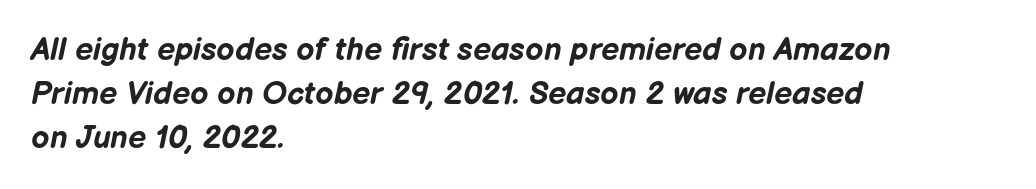
Q: Is the text bold? A: Yes.
Q: Is the text italic (slanted)? A: Yes, it leans right by about 12 degrees.
Q: Is the text underlined? A: No.
Q: How is the paragraph aligned? A: Left-aligned.
Q: Is the spacing between letters normal or unusually wide? A: Normal.
Q: Is the spacing between lines tight, normal or loose? A: Normal.
Q: Width (condensed, normal, or wide)? A: Normal.
Q: Stroke contrast? A: Low.
Q: x-height? A: Medium.
Q: Monospaced? A: No.
